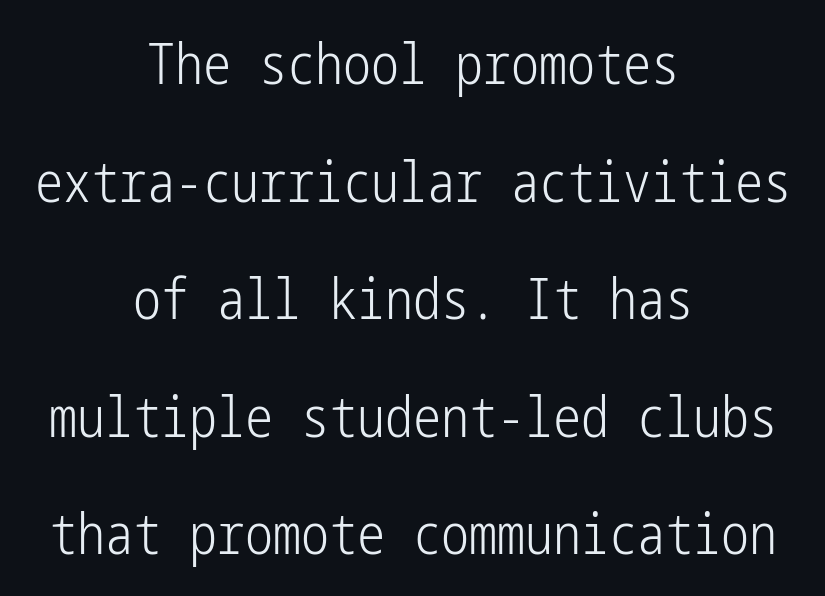
Q: Is the text bold? A: No.
Q: Is the text italic (slanted)? A: No, it is upright.
Q: Is the typeface a serif or a sans-serif typeface? A: Sans-serif.
Q: Is the text underlined? A: No.
Q: How is the paragraph aligned? A: Centered.
Q: Is the spacing between letters normal or unusually wide? A: Normal.
Q: Is the spacing between lines tight, normal or loose? A: Loose.
Q: Width (condensed, normal, or wide)? A: Condensed.
Q: Stroke contrast? A: Low.
Q: x-height? A: Medium.
